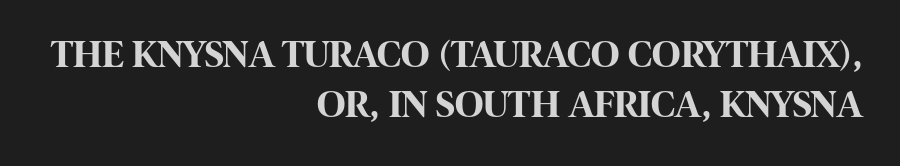
The image shows 39 px bold, condensed sans-serif type, upright; set right-aligned, normal line spacing (1.28x), normal letter spacing, not underlined; high stroke contrast and a large x-height.
